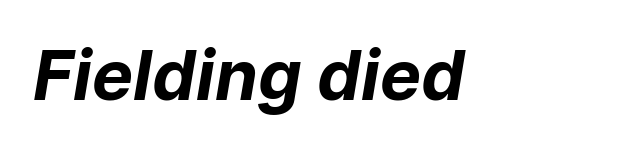
{"serif": "no", "bold": "yes", "weight": "bold", "width": "normal", "stroke_contrast": "low", "x_height": "medium", "monospaced": "no", "underline": "no", "letter_spacing": "normal", "letter_spacing_em": 0.0, "glyph_px": 69}
